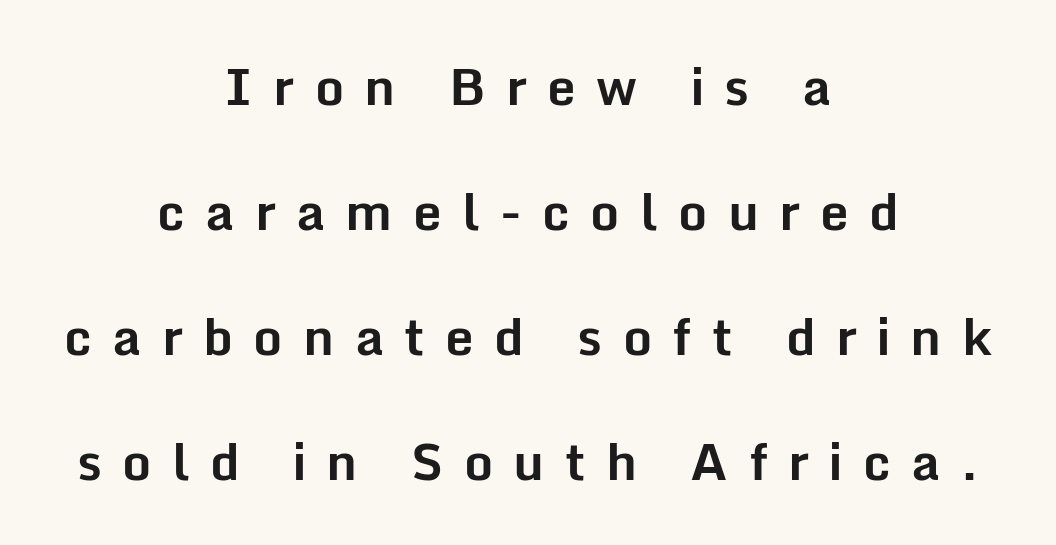
The image shows 51 px bold sans-serif type, upright; set centered, loose line spacing (2.45x), unusually wide letter spacing (+0.4 em), not underlined; low stroke contrast and a medium x-height.
